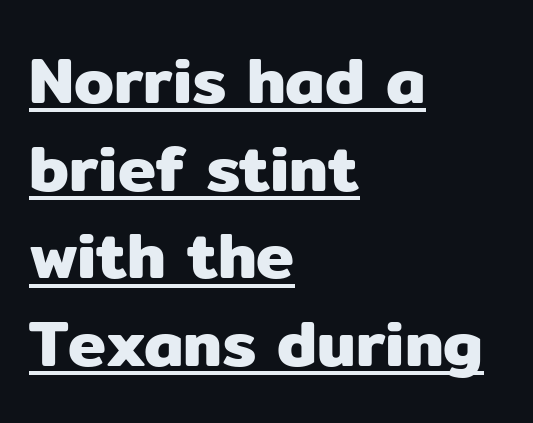
This sample uses a sans-serif face. Looks like regular typesetting: each glyph gets only the width it needs. Each line starts at the same left margin while the right side varies. Honestly, the letter spacing is just normal — you wouldn't notice it. Normally led — the rows are evenly, conventionally spaced. The typography opts for an upright posture over an oblique one.
